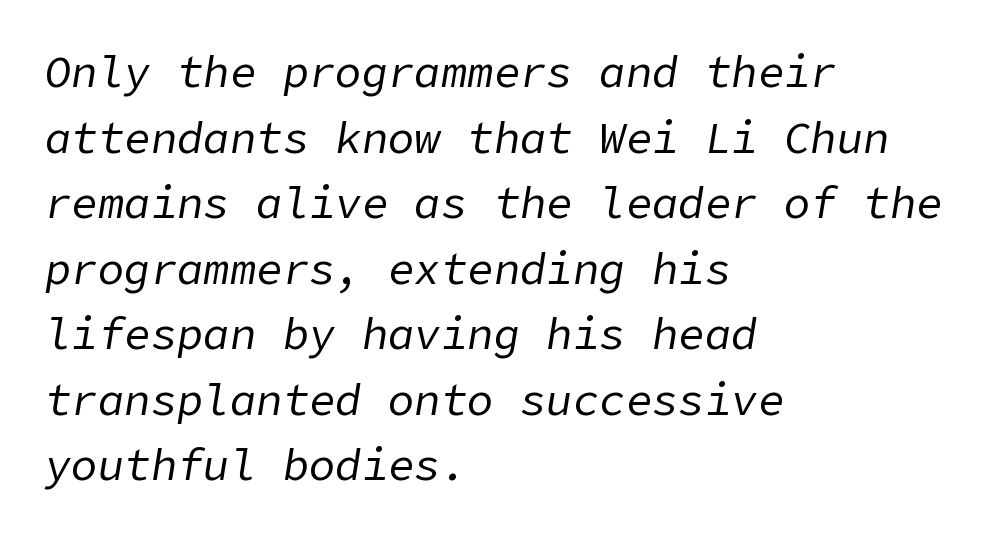
Q: Is the text bold? A: No.
Q: Is the text italic (slanted)? A: Yes, it leans right by about 9 degrees.
Q: Is the text underlined? A: No.
Q: How is the paragraph aligned? A: Left-aligned.
Q: Is the spacing between letters normal or unusually wide? A: Normal.
Q: Is the spacing between lines tight, normal or loose? A: Normal.
Q: Width (condensed, normal, or wide)? A: Normal.
Q: Stroke contrast? A: Low.
Q: x-height? A: Medium.
